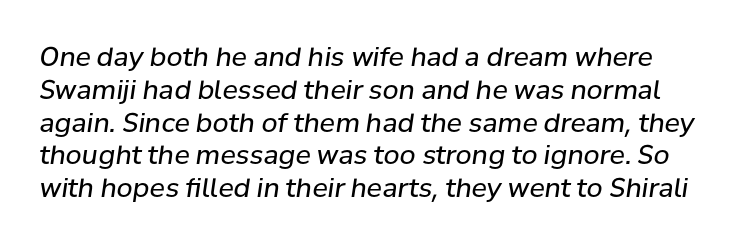
The image shows 26 px text type, italic (leaning right); set normal line spacing (1.26x), normal letter spacing, not underlined.
